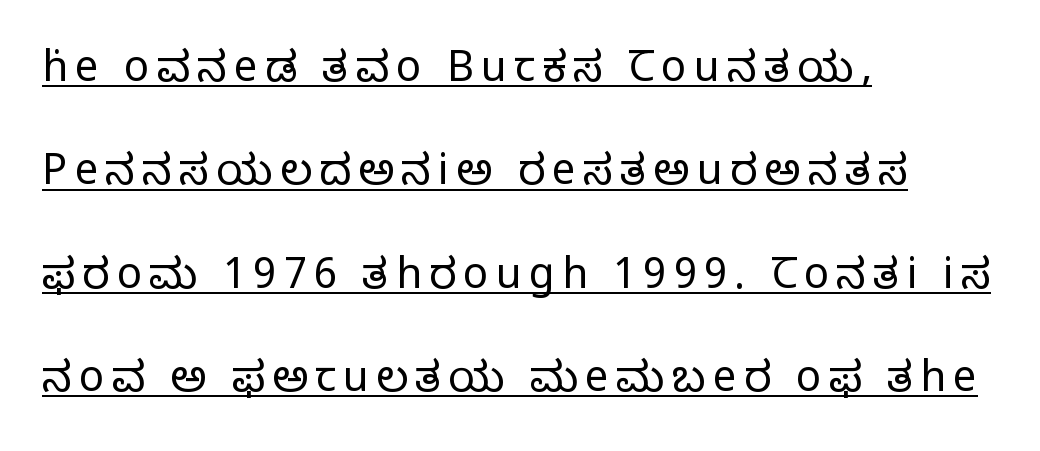
{"serif": "yes", "italic": "no", "bold": "no", "weight": "regular", "width": "normal", "stroke_contrast": "low", "x_height": "large", "monospaced": "no", "underline": "yes", "align": "left", "line_spacing": "loose", "line_spacing_ratio": 2.46, "glyph_px": 42}
